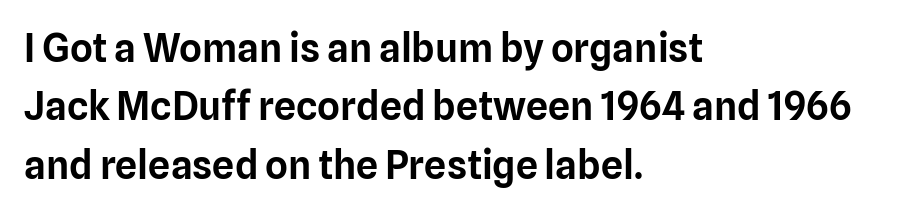
Q: Is the text italic (slanted)? A: No, it is upright.
Q: Is the typeface a serif or a sans-serif typeface? A: Sans-serif.
Q: Is the text underlined? A: No.
Q: How is the paragraph aligned? A: Left-aligned.
Q: Is the spacing between letters normal or unusually wide? A: Normal.
Q: Is the spacing between lines tight, normal or loose? A: Normal.
Q: Width (condensed, normal, or wide)? A: Normal.
Q: Stroke contrast? A: Low.
Q: x-height? A: Medium.
Q: Monospaced? A: No.
